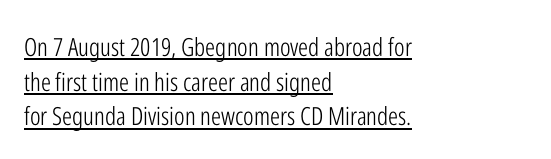
The image shows 25 px text type, upright; set left-aligned, normal line spacing (1.39x), normal letter spacing, underlined.
